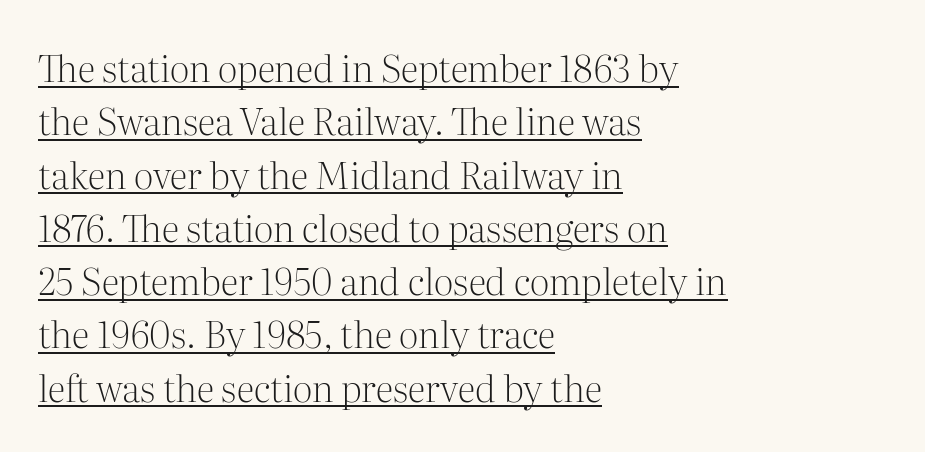
Q: Is the text bold? A: No.
Q: Is the text italic (slanted)? A: No, it is upright.
Q: Is the typeface a serif or a sans-serif typeface? A: Serif.
Q: Is the text underlined? A: Yes.
Q: How is the paragraph aligned? A: Left-aligned.
Q: Is the spacing between letters normal or unusually wide? A: Normal.
Q: Is the spacing between lines tight, normal or loose? A: Normal.
Q: Width (condensed, normal, or wide)? A: Normal.
Q: Stroke contrast? A: Medium.
Q: x-height? A: Medium.
Q: Monospaced? A: No.
